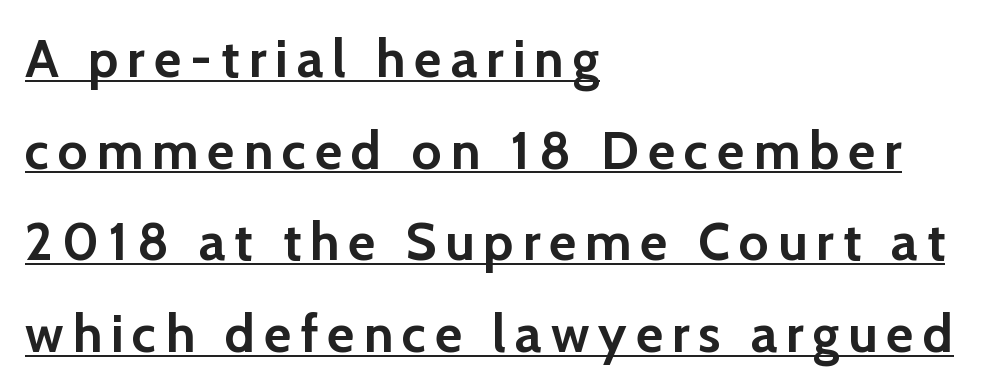
{"serif": "no", "italic": "no", "bold": "yes", "weight": "semibold", "width": "normal", "stroke_contrast": "low", "x_height": "medium", "monospaced": "no", "underline": "yes", "align": "left", "line_spacing_ratio": 1.73, "glyph_px": 53}
